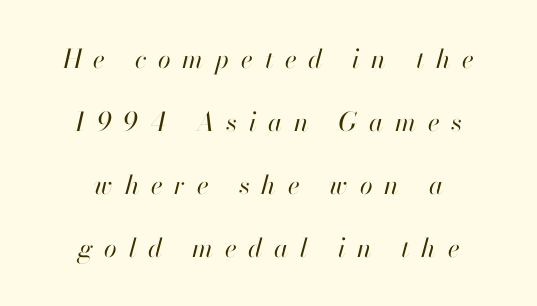
The image shows 26 px text type, italic (leaning right); set centered, loose line spacing (2.42x), unusually wide letter spacing (+0.45 em), not underlined.
